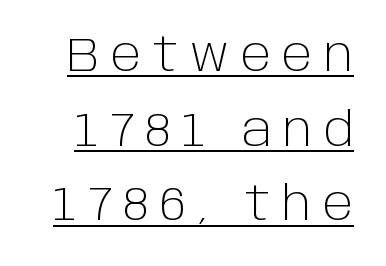
The image shows 47 px light sans-serif type, upright; set normal line spacing (1.59x), unusually wide letter spacing (+0.25 em), underlined; low stroke contrast and a large x-height.
